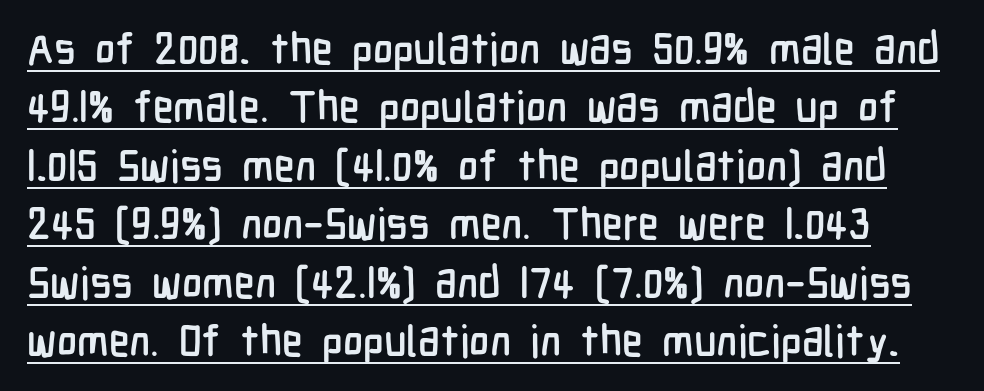
Q: Is the text italic (slanted)? A: No, it is upright.
Q: Is the typeface a serif or a sans-serif typeface? A: Sans-serif.
Q: Is the text underlined? A: Yes.
Q: Is the spacing between letters normal or unusually wide? A: Normal.
Q: Is the spacing between lines tight, normal or loose? A: Normal.
Q: Width (condensed, normal, or wide)? A: Condensed.
Q: Stroke contrast? A: Low.
Q: x-height? A: Medium.
Q: Monospaced? A: No.
